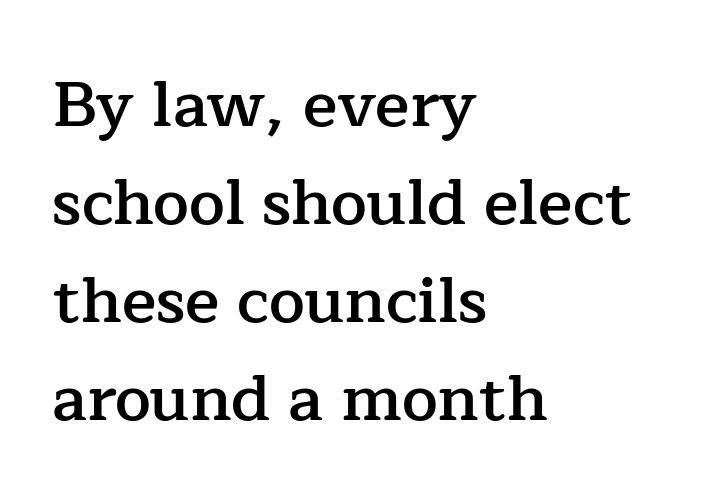
The lines sit at an ordinary, default distance from one another. Each word holds together tightly as a unit, with standard inter-letter gaps. The text was rendered using a seriffed face with decorative stroke endings. This sample has the flowing, uneven cadence of proportional lettering. Its strokes are somewhat broadened, the hallmark of semibold type. Decoration check: the copy has no underline.
